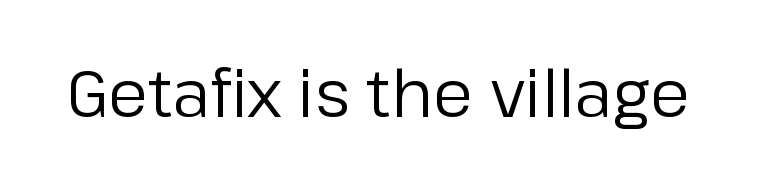
{"serif": "no", "italic": "no", "bold": "no", "weight": "regular", "width": "normal", "stroke_contrast": "low", "x_height": "medium", "monospaced": "no", "underline": "no", "letter_spacing": "normal", "letter_spacing_em": 0.0, "glyph_px": 66}
